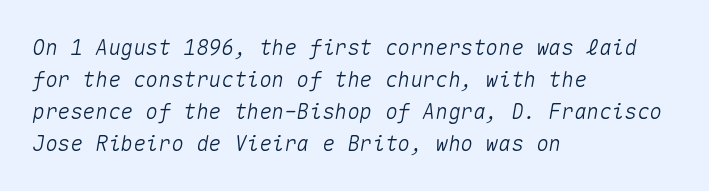
The type is set solid horizontally, with unmodified tracking. These lines are set flush left with a ragged right edge. Letters rest on an invisible, unmarked baseline. Evenly set lines give the paragraph a standard silhouette.
